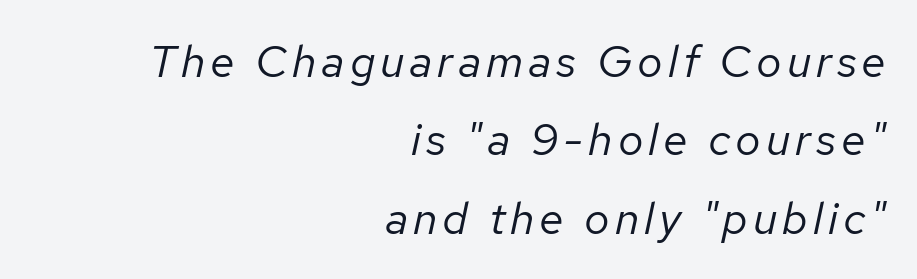
{"italic": "yes", "lean": "right", "slant_degrees": 12, "bold": "no", "weight": "regular", "width": "normal", "stroke_contrast": "low", "x_height": "medium", "monospaced": "no", "underline": "no", "align": "right", "line_spacing_ratio": 1.74, "glyph_px": 45}
